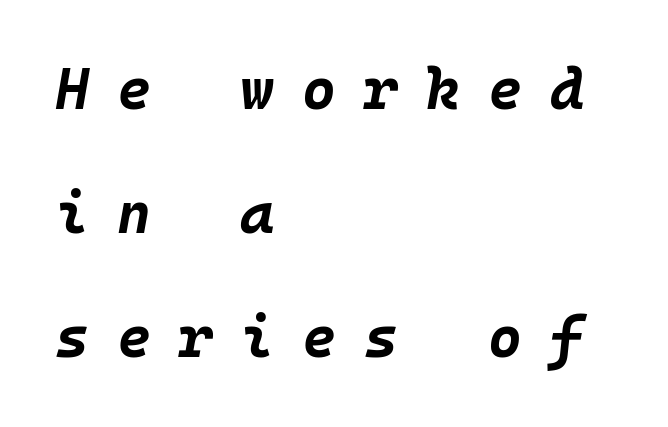
{"italic": "yes", "lean": "right", "slant_degrees": 10, "bold": "yes", "weight": "bold", "width": "normal", "stroke_contrast": "low", "x_height": "large", "monospaced": "yes", "underline": "no", "align": "left", "line_spacing": "loose", "line_spacing_ratio": 2.14, "letter_spacing": "wide", "letter_spacing_em": 0.48, "glyph_px": 58}
